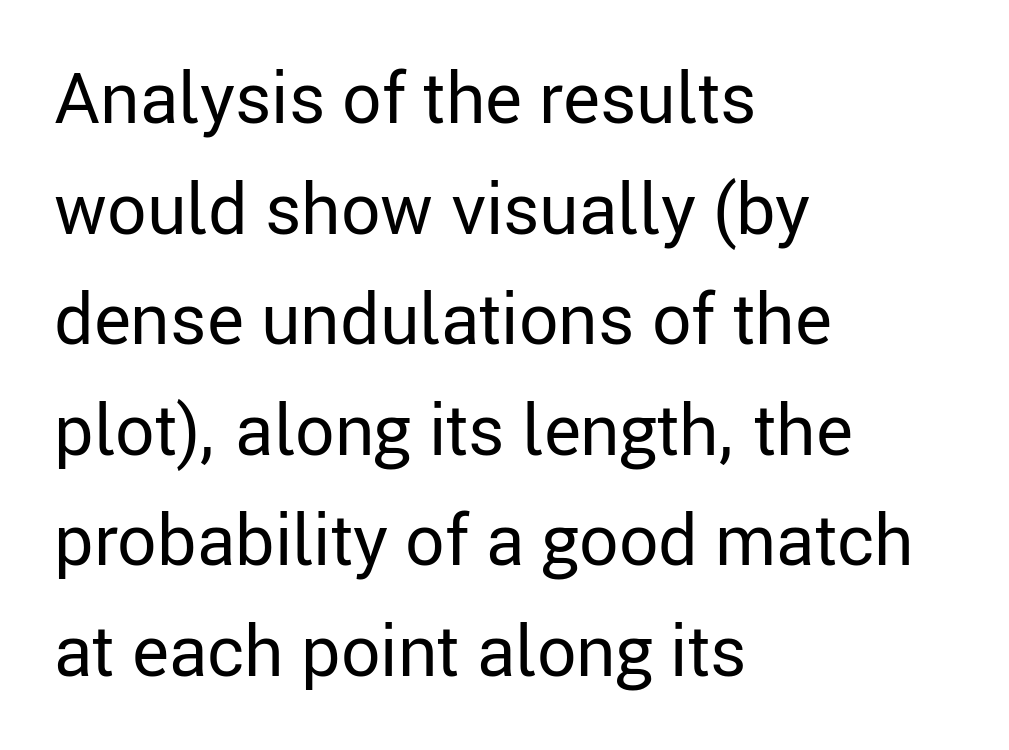
The axis of the letterforms is exactly vertical. Bold? No — there's no thickening of the strokes. The rendering anchors every line to the left-hand side. Character widths vary here, with narrow letters taking less room than wide ones.
